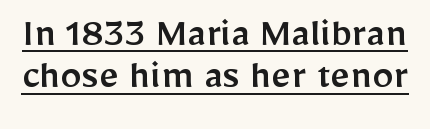
Q: Is the text italic (slanted)? A: No, it is upright.
Q: Is the typeface a serif or a sans-serif typeface? A: Sans-serif.
Q: Is the text underlined? A: Yes.
Q: Is the spacing between letters normal or unusually wide? A: Normal.
Q: Is the spacing between lines tight, normal or loose? A: Tight.
Q: Width (condensed, normal, or wide)? A: Normal.
Q: Stroke contrast? A: Low.
Q: x-height? A: Medium.
Q: Monospaced? A: No.
